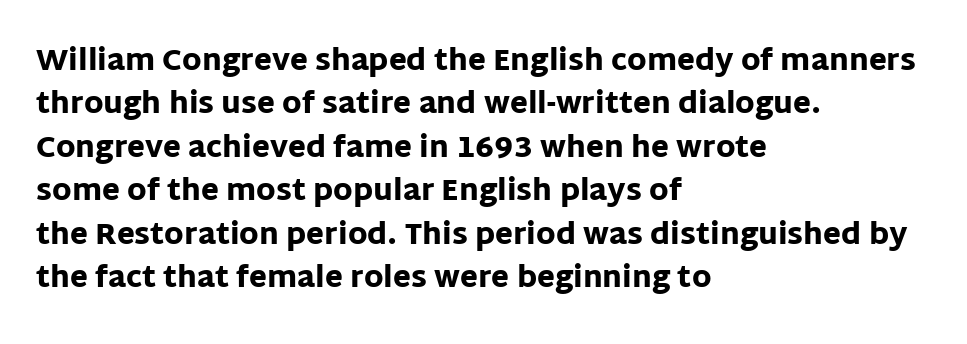
Quick note: interline space is typical. The letters sit at their default tracking, neither squeezed nor spread. Any mark beneath the type? The region is blank. Here the designer chose a conventional face with non-uniform glyph widths. The rendering anchors every line to the left-hand side. A typesetter would mark this as roman, not italic.
